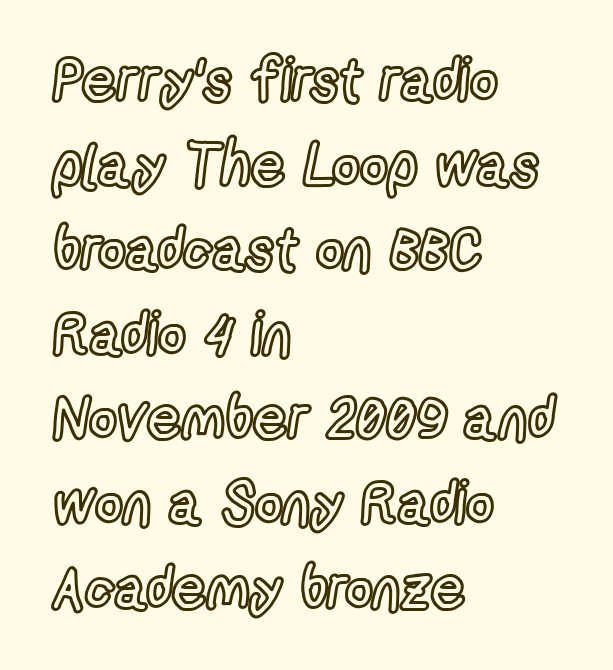
A typesetter would call this leading conventional body-copy spacing. Anything drawn beneath the words? Only blank space. The rag falls on the right side of this text block.
